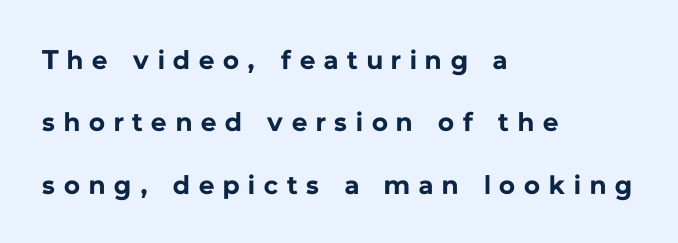
The typography opts for an upright posture over an oblique one. The space beneath each line is pristine and unruled. The rendering uses a large line-height, opening up the rows. If you drew a ruler down the left edge, every line would touch it.
